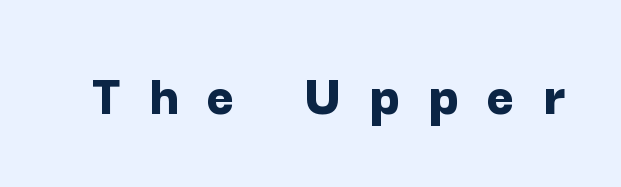
The image shows 60 px bold sans-serif type, upright; set unusually wide letter spacing (+0.47 em), not underlined; low stroke contrast and a medium x-height.
